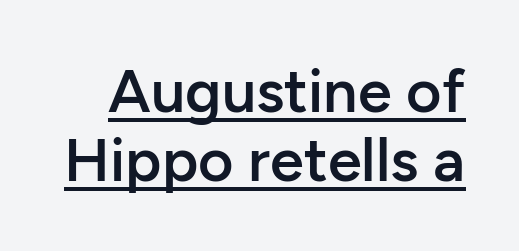
{"serif": "no", "italic": "no", "bold": "semi", "weight": "semibold", "width": "normal", "stroke_contrast": "low", "x_height": "medium", "monospaced": "no", "underline": "yes", "line_spacing": "tight", "line_spacing_ratio": 1.13, "letter_spacing": "normal", "letter_spacing_em": 0.0, "glyph_px": 61}
